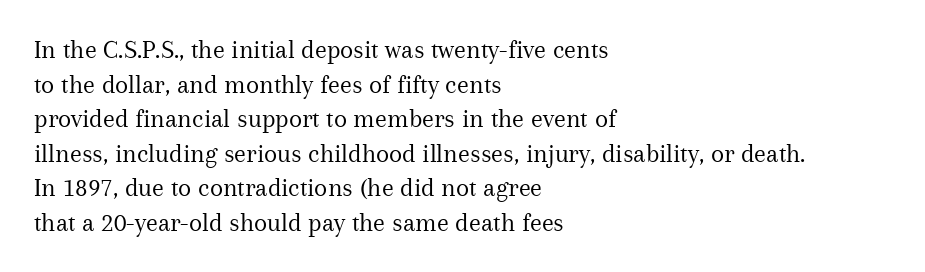
The block of text has a typical density, with ordinary space between rows. Which margin do the lines hug? The left one — the right edge is uneven. The space directly below the letters is spotless. This is the regular roman posture of the typeface. Does extra space separate the letters? No, they use regular spacing.
